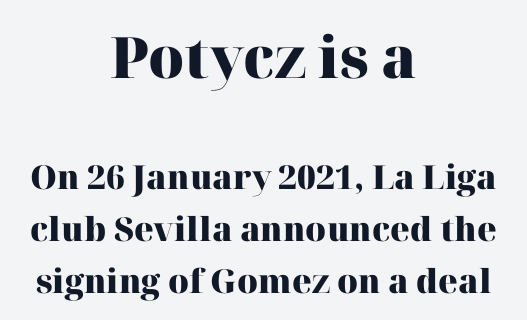
Q: Is the text bold? A: Yes.
Q: Is the text italic (slanted)? A: No, it is upright.
Q: Is the typeface a serif or a sans-serif typeface? A: Serif.
Q: Is the text underlined? A: No.
Q: How is the paragraph aligned? A: Centered.
Q: Is the spacing between letters normal or unusually wide? A: Normal.
Q: Is the spacing between lines tight, normal or loose? A: Normal.
Q: Which block of text is set in a larger size, the first (top) or the second (bottom)? A: The first (top) one.
Q: Width (condensed, normal, or wide)? A: Normal.
Q: Stroke contrast? A: High.
Q: x-height? A: Medium.
Q: Monospaced? A: No.
